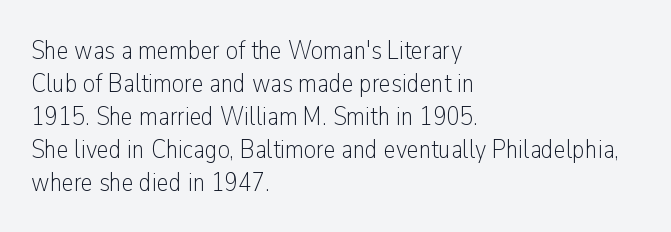
Q: Is the text bold? A: No.
Q: Is the text italic (slanted)? A: No, it is upright.
Q: Is the text underlined? A: No.
Q: How is the paragraph aligned? A: Left-aligned.
Q: Is the spacing between letters normal or unusually wide? A: Normal.
